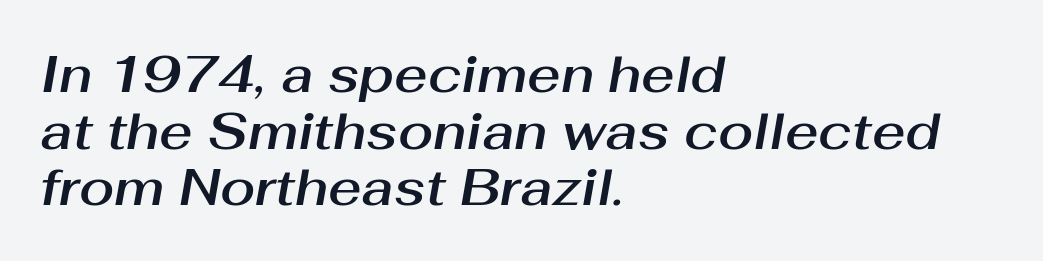
The image shows 51 px text type, italic (leaning right); set left-aligned, tight line spacing (1.11x), normal letter spacing, not underlined; medium stroke contrast and a medium x-height.
